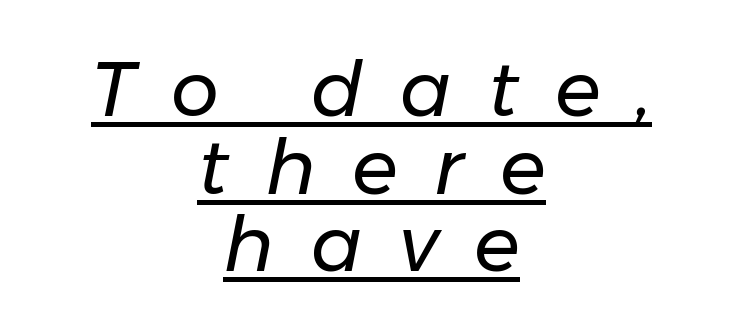
The image shows 76 px regular-weight type, italic (leaning right); set centered, tight line spacing (1.02x), unusually wide letter spacing (+0.48 em), underlined; low stroke contrast and a medium x-height.
